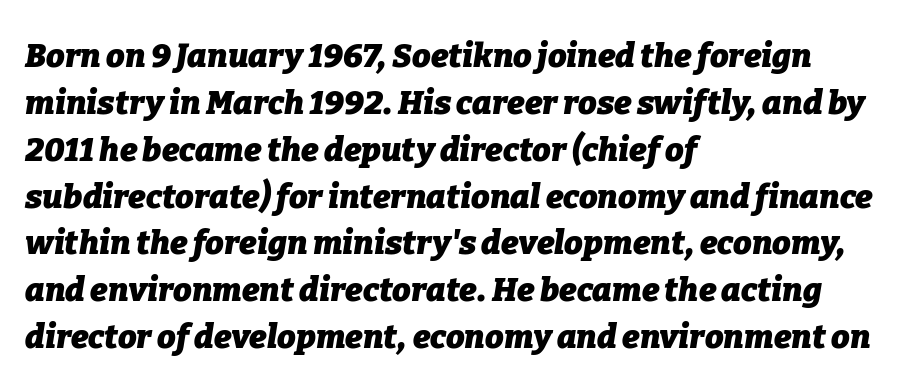
{"italic": "yes", "lean": "right", "slant_degrees": 9, "bold": "yes", "weight": "heavy", "width": "normal", "stroke_contrast": "low", "x_height": "medium", "monospaced": "no", "underline": "no", "align": "left", "line_spacing": "normal", "line_spacing_ratio": 1.42, "letter_spacing": "normal", "letter_spacing_em": 0.0, "glyph_px": 33}
